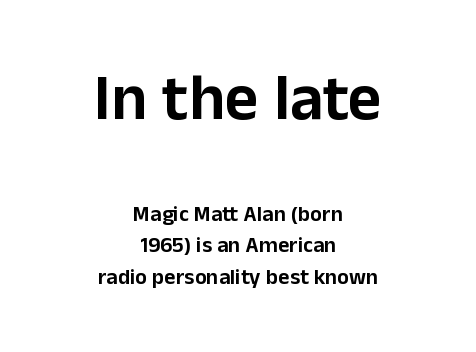
{"serif": "no", "italic": "no", "width": "normal", "stroke_contrast": "low", "x_height": "medium", "monospaced": "no", "underline": "no", "align": "center", "line_spacing": "normal", "line_spacing_ratio": 1.43, "letter_spacing": "normal", "letter_spacing_em": 0.0, "larger_block": "first", "size_ratio": 2.95, "glyph_px": 65}
